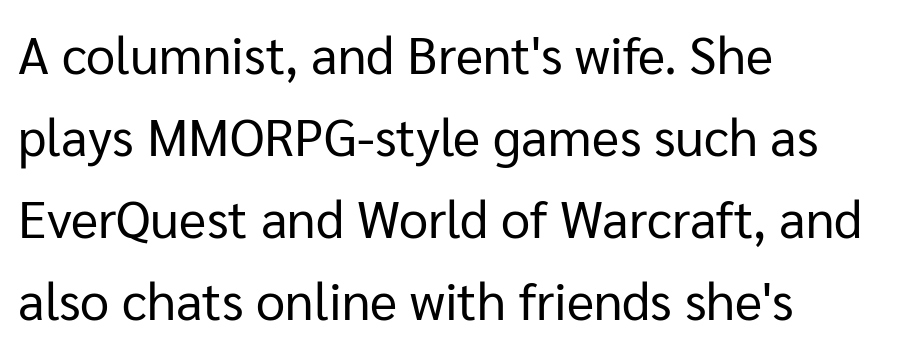
{"serif": "no", "italic": "no", "bold": "no", "weight": "regular", "width": "normal", "stroke_contrast": "low", "x_height": "medium", "monospaced": "no", "underline": "no", "align": "left", "line_spacing": "normal", "line_spacing_ratio": 1.58, "letter_spacing": "normal", "letter_spacing_em": 0.0, "glyph_px": 52}
